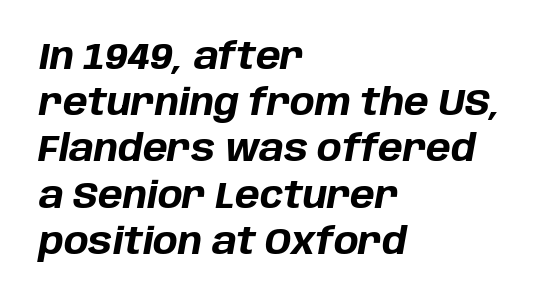
Whoever set this chose a conventional vertical rhythm. Is this a fixed-width face? No — the glyphs have proportional, varying widths. Italic: yes, the glyphs are oblique. Look at the tracking — it's just the regular setting, nothing added. How heavy is the stroke? Heavy — this is a bold. A student would call this left alignment; a typographer would say flush left, rag right.
